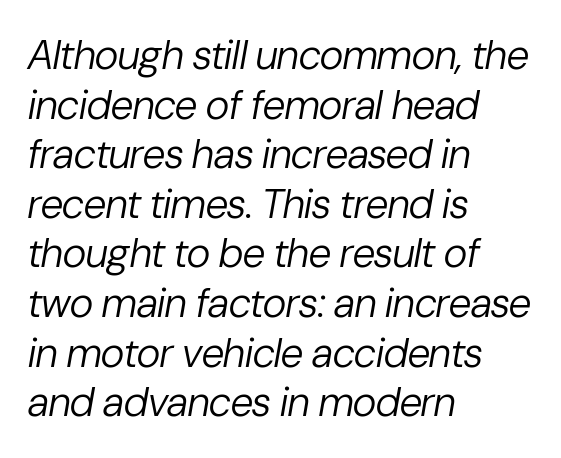
In CSS terms this would be text-align: left. Quick note: underline off. Do the characters align in a grid? No, the font is proportional. The font is comparable to plain body text, perhaps lighter. The passage shown has conventional tracking throughout. Would a proofreader flag this as italicized? Yes.
